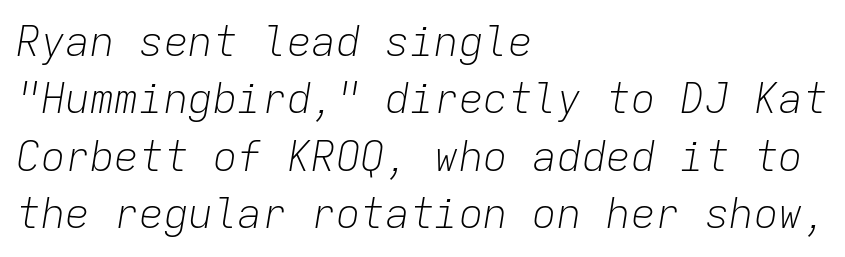
{"italic": "yes", "lean": "right", "slant_degrees": 9, "bold": "no", "weight": "light", "width": "normal", "stroke_contrast": "low", "x_height": "medium", "monospaced": "yes", "underline": "no", "align": "left", "line_spacing": "normal", "line_spacing_ratio": 1.4, "letter_spacing": "normal", "letter_spacing_em": 0.0, "glyph_px": 41}
